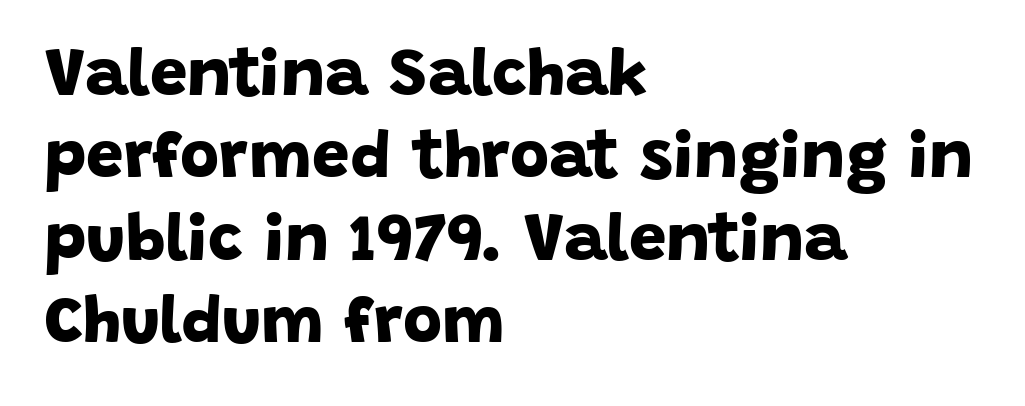
Glance below the letters and you will spot only blank space. A classic flush-left, rag-right setting is used for this passage. The sample has been set heavy, in full bold. The type family on display is of the sans-serif kind. Characters follow at the spacing the type designer built in. This sample has the flowing, uneven cadence of proportional lettering.
